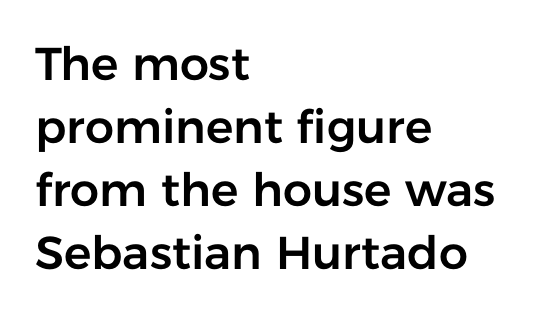
Quick note: underline off. The compositor pushed each line to the left boundary. Vertical strokes here are truly vertical. The face used here is proportionally spaced, like ordinary book or web type. A typesetter would call this leading conventional body-copy spacing.
